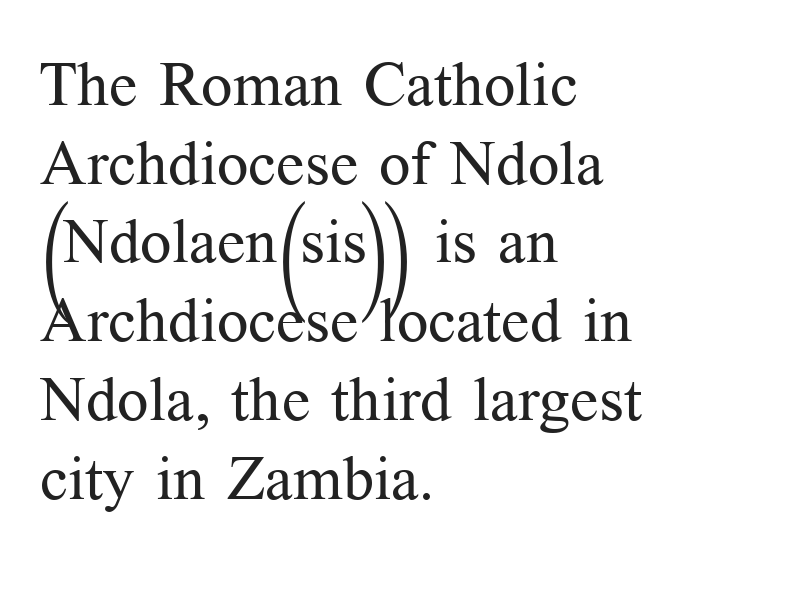
{"serif": "yes", "italic": "no", "bold": "no", "weight": "regular", "width": "normal", "stroke_contrast": "medium", "x_height": "medium", "monospaced": "no", "underline": "no", "align": "left", "line_spacing": "normal", "line_spacing_ratio": 1.27, "letter_spacing": "normal", "letter_spacing_em": 0.0, "glyph_px": 62}
